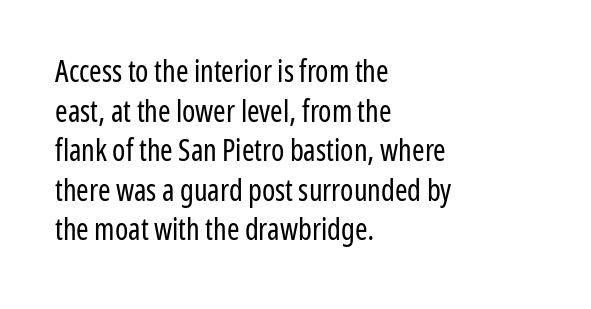
Q: Is the text bold? A: No.
Q: Is the text italic (slanted)? A: No, it is upright.
Q: Is the typeface a serif or a sans-serif typeface? A: Sans-serif.
Q: Is the text underlined? A: No.
Q: How is the paragraph aligned? A: Left-aligned.
Q: Is the spacing between letters normal or unusually wide? A: Normal.
Q: Is the spacing between lines tight, normal or loose? A: Normal.
Q: Width (condensed, normal, or wide)? A: Condensed.
Q: Stroke contrast? A: Low.
Q: x-height? A: Medium.
Q: Monospaced? A: No.
